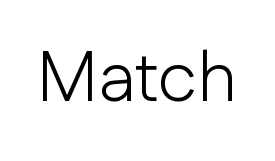
Q: Is the text bold? A: No.
Q: Is the text italic (slanted)? A: No, it is upright.
Q: Is the typeface a serif or a sans-serif typeface? A: Sans-serif.
Q: Is the text underlined? A: No.
Q: Is the spacing between letters normal or unusually wide? A: Normal.
Q: Width (condensed, normal, or wide)? A: Normal.
Q: Stroke contrast? A: Low.
Q: x-height? A: Medium.
Q: Monospaced? A: No.
